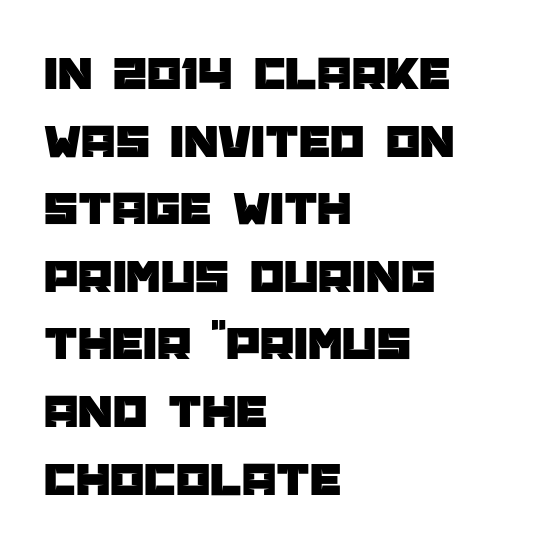
Q: Is the text italic (slanted)? A: No, it is upright.
Q: Is the typeface a serif or a sans-serif typeface? A: Sans-serif.
Q: Is the text underlined? A: No.
Q: How is the paragraph aligned? A: Left-aligned.
Q: Is the spacing between letters normal or unusually wide? A: Normal.
Q: Is the spacing between lines tight, normal or loose? A: Normal.
Q: Width (condensed, normal, or wide)? A: Normal.
Q: Stroke contrast? A: Low.
Q: x-height? A: Large.
Q: Monospaced? A: No.
